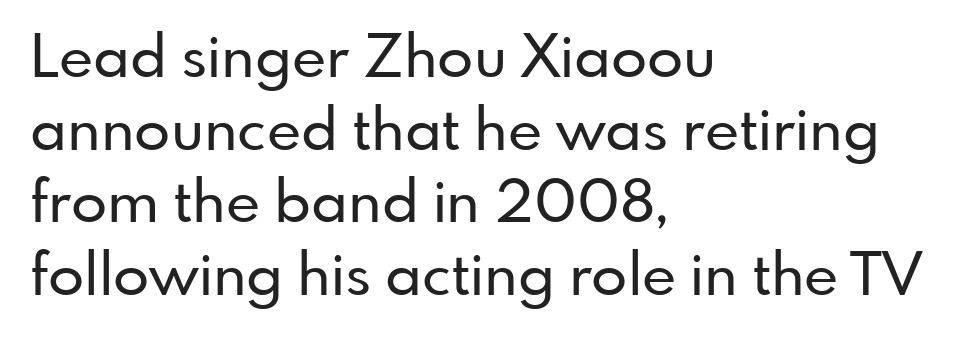
The image shows 59 px sans-serif type, upright; set left-aligned, line spacing 1.23x, normal letter spacing, not underlined; low stroke contrast and a small x-height.
